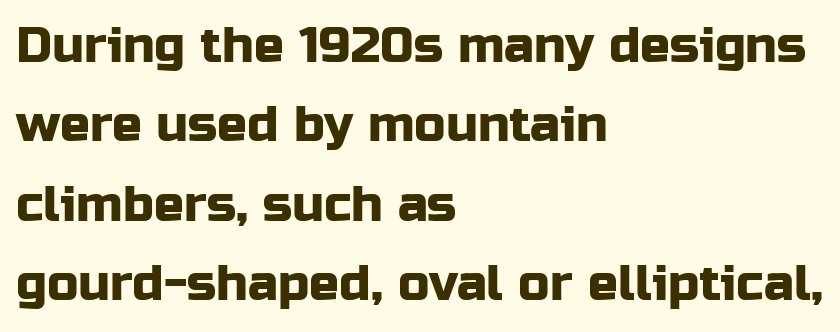
Q: Is the text italic (slanted)? A: No, it is upright.
Q: Is the typeface a serif or a sans-serif typeface? A: Sans-serif.
Q: Is the text underlined? A: No.
Q: How is the paragraph aligned? A: Left-aligned.
Q: Is the spacing between letters normal or unusually wide? A: Normal.
Q: Is the spacing between lines tight, normal or loose? A: Normal.
Q: Width (condensed, normal, or wide)? A: Normal.
Q: Stroke contrast? A: Low.
Q: x-height? A: Medium.
Q: Monospaced? A: No.
